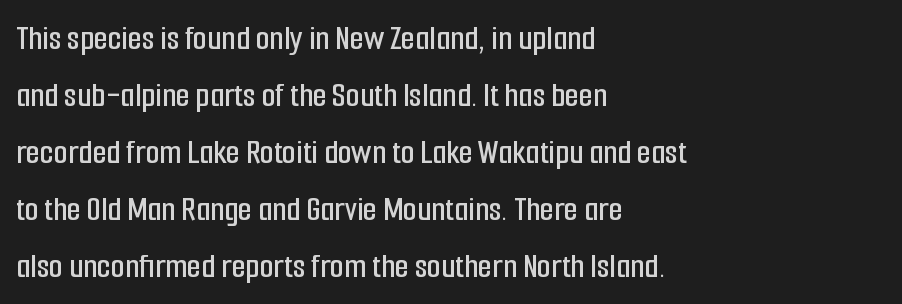
{"serif": "no", "italic": "no", "width": "condensed", "stroke_contrast": "low", "x_height": "medium", "monospaced": "no", "underline": "no", "align": "left", "line_spacing": "normal", "line_spacing_ratio": 1.58, "letter_spacing": "normal", "letter_spacing_em": 0.0, "glyph_px": 36}
